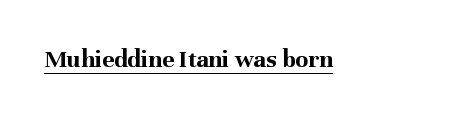
No extra tracking has been applied to these lines. Glance below the letters and you will spot a drawn line. Quick note: not italic, upright. The letters are bold, with thick, heavy strokes.
